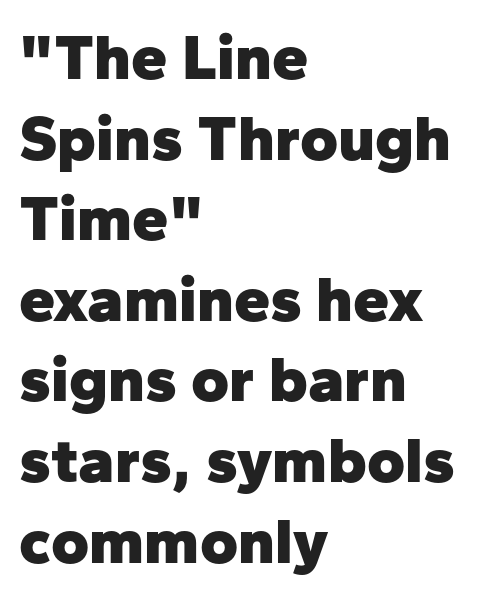
Any mark beneath the type? The region is blank. The type is set solid horizontally, with unmodified tracking. The rendering uses a bold face; every stroke is thick and dark. This sample is left-justified, so line endings fall wherever the words run out. Ordinary non-slanted type is in use. The rendering shows plain stroke endings on the letterforms — a sans-serif design.
